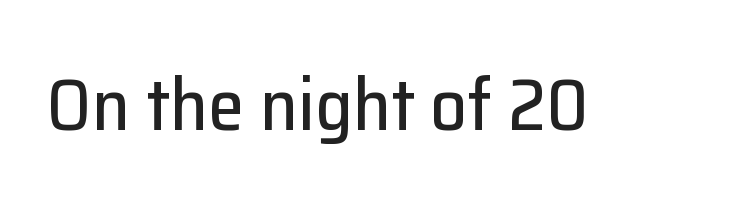
Unlike italic type, these characters show no tilt at all. Unlike a traditional serif, this face leaves its strokes unadorned. Think of a printed novel: that variable character pitch is what you see here. The specimen omits any rule beneath the text block's lines.
